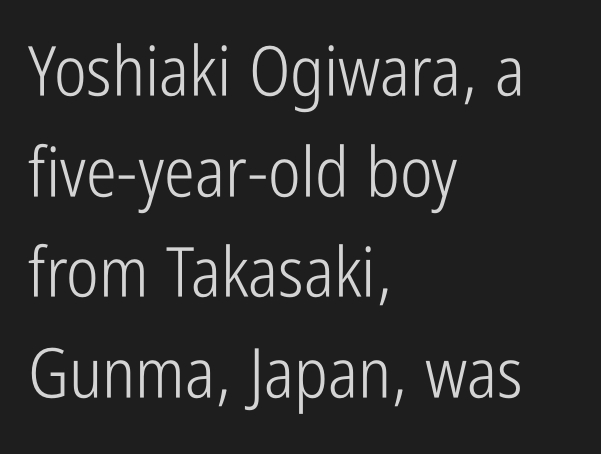
Q: Is the text bold? A: No.
Q: Is the text italic (slanted)? A: No, it is upright.
Q: Is the typeface a serif or a sans-serif typeface? A: Sans-serif.
Q: Is the text underlined? A: No.
Q: How is the paragraph aligned? A: Left-aligned.
Q: Is the spacing between letters normal or unusually wide? A: Normal.
Q: Is the spacing between lines tight, normal or loose? A: Normal.
Q: Width (condensed, normal, or wide)? A: Condensed.
Q: Stroke contrast? A: Low.
Q: x-height? A: Medium.
Q: Monospaced? A: No.
